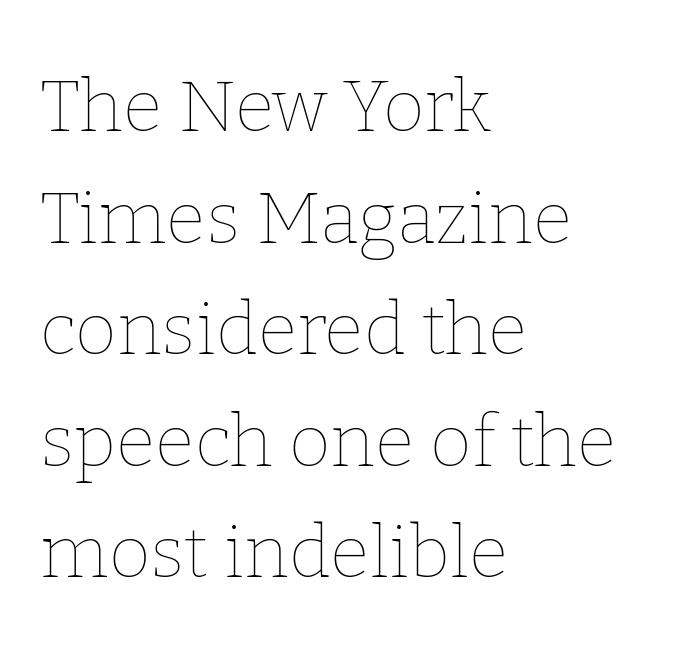
The image shows 72 px thin type, upright; set left-aligned, normal line spacing (1.55x), normal letter spacing, not underlined; low stroke contrast and a medium x-height.
